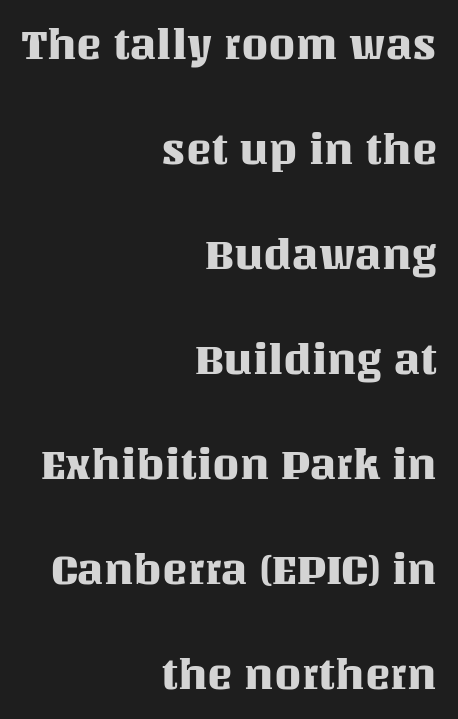
{"italic": "no", "width": "normal", "stroke_contrast": "medium", "x_height": "large", "monospaced": "no", "underline": "no", "align": "right", "line_spacing": "loose", "line_spacing_ratio": 2.44, "letter_spacing": "normal", "letter_spacing_em": 0.0, "glyph_px": 43}
